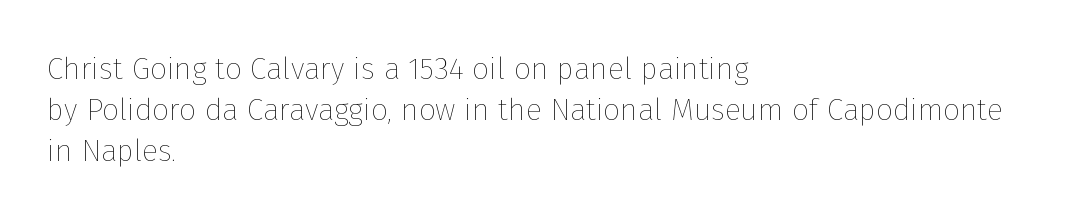
The image shows 30 px thin type, upright; set left-aligned, normal line spacing (1.36x), normal letter spacing, not underlined; low stroke contrast and a medium x-height.
